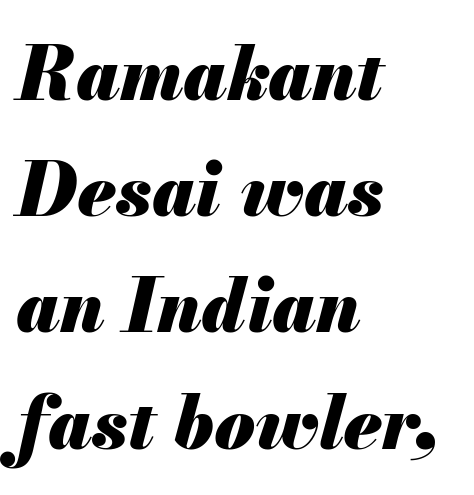
Q: Is the text bold? A: Yes.
Q: Is the text italic (slanted)? A: Yes, it leans right by about 13 degrees.
Q: Is the text underlined? A: No.
Q: How is the paragraph aligned? A: Left-aligned.
Q: Is the spacing between letters normal or unusually wide? A: Normal.
Q: Is the spacing between lines tight, normal or loose? A: Normal.
Q: Width (condensed, normal, or wide)? A: Normal.
Q: Stroke contrast? A: Medium.
Q: x-height? A: Small.
Q: Monospaced? A: No.
